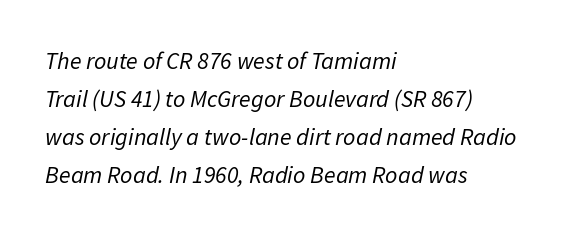
Letter spacing: default. Quick note: interline space is typical. The glyphs look as if they've been sheared to an angle. Underlining? Definitely not there. Compared with a typical body face, this is equally light or lighter still.
